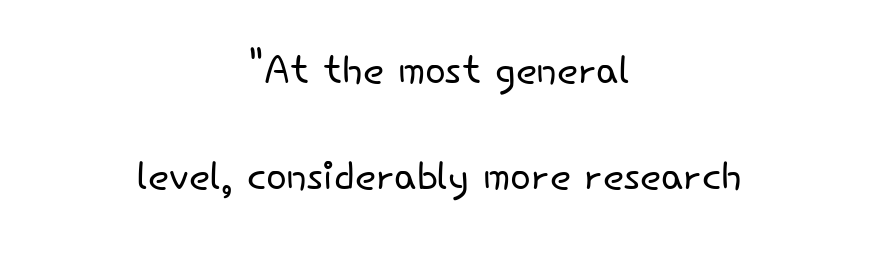
Observe the absence of serifs on each vertical stroke in this sample. Nothing heavy about these letters — not bold at all. Character widths vary here, with narrow letters taking less room than wide ones. Short note: letters normally spaced. The leading is generous, giving the passage an open texture.
